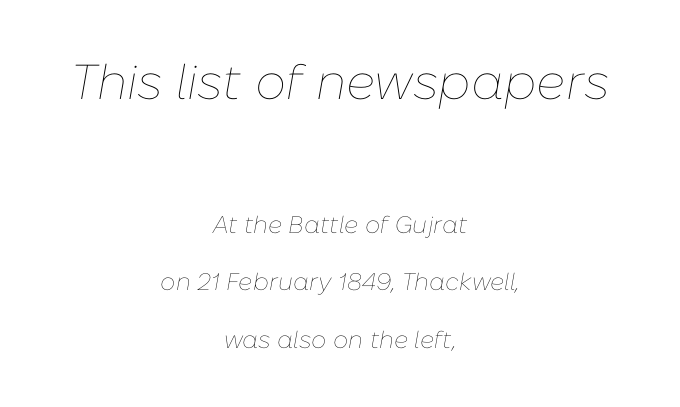
The image shows 49 px thin type, italic (leaning right); set centered, loose line spacing (2.4x), normal letter spacing, not underlined; the first (top) block is 2.04x larger; low stroke contrast and a medium x-height.
